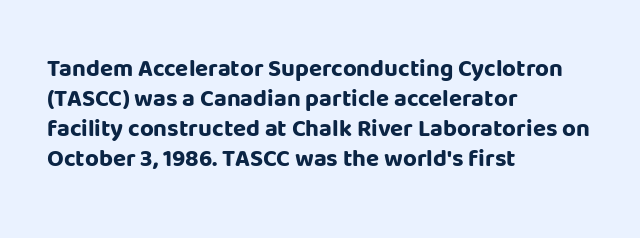
The characters look thick and weighty, a clear bold. Rows of type keep a routine distance in the vertical direction. Each word holds together tightly as a unit, with standard inter-letter gaps. Does the copy run flush right? No — it runs flush left. Beneath every word, the page is bare.
